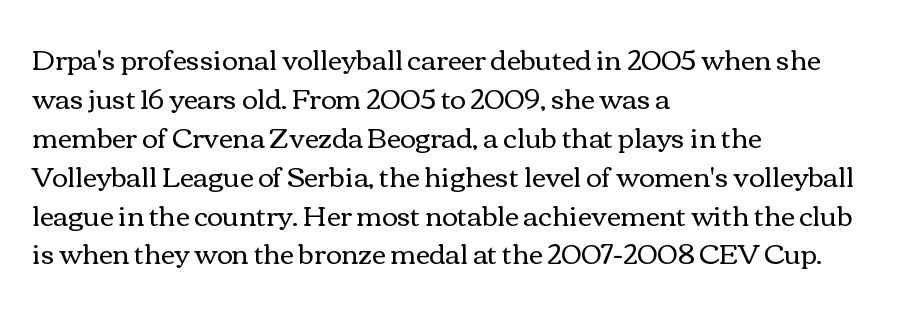
Nothing heavy about these letters — not bold at all. The block of text has a typical density, with ordinary space between rows. Posture: straight, roman, zero tilt. Quick note: underline off. The letterforms sit shoulder to shoulder at normal distance.
